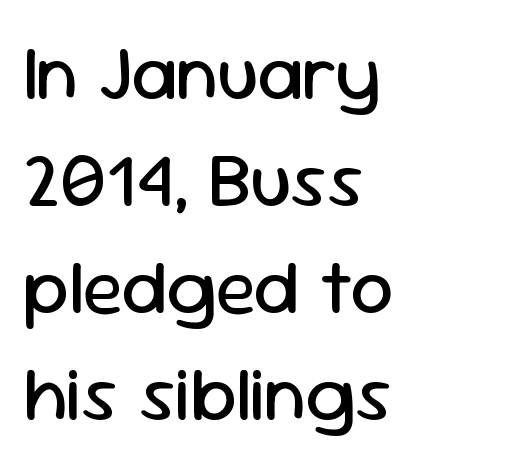
The lines in this sample share a left origin and differ only in where they stop. Serif or sans? Sans — the stroke terminals are bare. Each new line begins a customary step beneath the previous one. The foot of each line stays bare and open.
